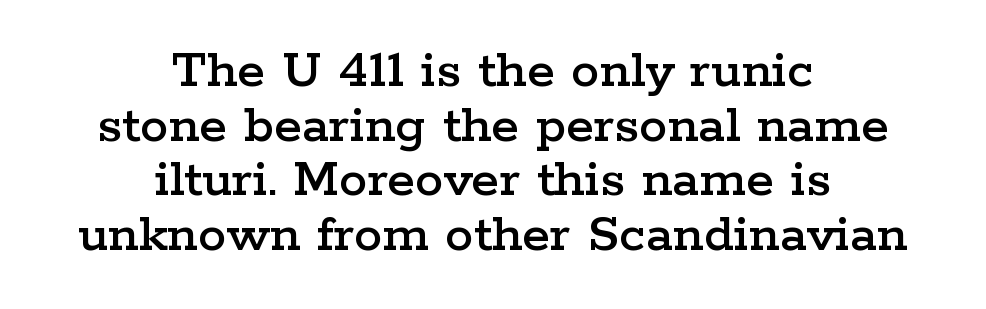
Q: Is the text italic (slanted)? A: No, it is upright.
Q: Is the typeface a serif or a sans-serif typeface? A: Serif.
Q: Is the text underlined? A: No.
Q: How is the paragraph aligned? A: Centered.
Q: Is the spacing between letters normal or unusually wide? A: Normal.
Q: Is the spacing between lines tight, normal or loose? A: Tight.
Q: Width (condensed, normal, or wide)? A: Wide.
Q: Stroke contrast? A: Low.
Q: x-height? A: Medium.
Q: Monospaced? A: No.
